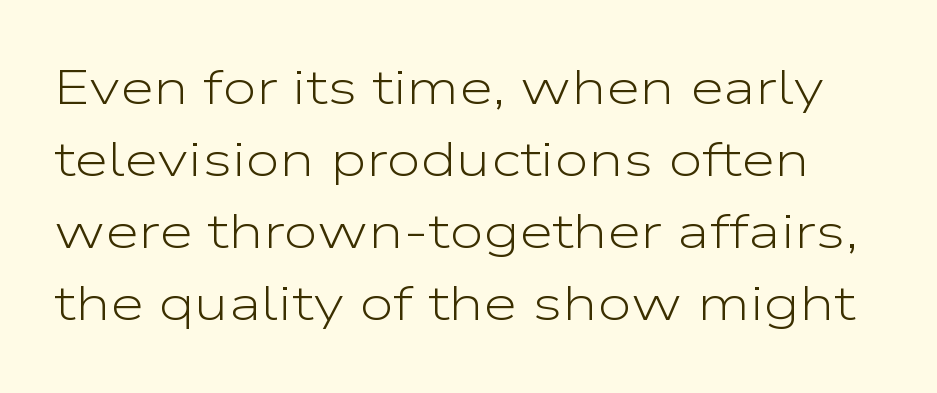
The image shows 49 px light, wide sans-serif type, upright; set normal line spacing (1.47x), normal letter spacing, not underlined; low stroke contrast and a medium x-height.
